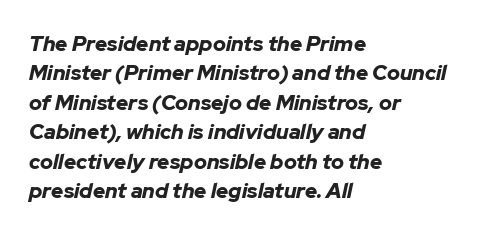
{"italic": "yes", "lean": "right", "slant_degrees": 12, "bold": "yes", "underline": "no", "align": "left", "line_spacing": "normal", "line_spacing_ratio": 1.4, "letter_spacing": "normal", "letter_spacing_em": 0.0, "glyph_px": 21}
